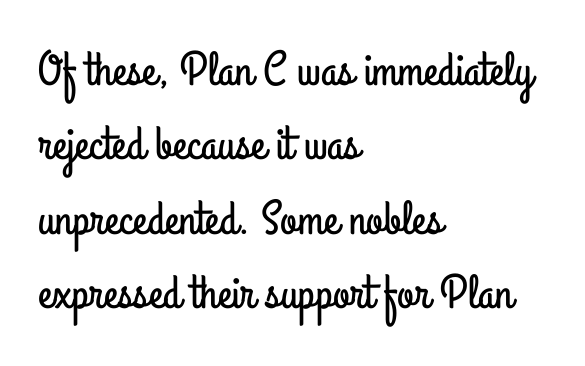
Q: Is the text italic (slanted)? A: No, it is upright.
Q: Is the typeface a serif or a sans-serif typeface? A: Sans-serif.
Q: Is the text underlined? A: No.
Q: How is the paragraph aligned? A: Left-aligned.
Q: Is the spacing between letters normal or unusually wide? A: Normal.
Q: Is the spacing between lines tight, normal or loose? A: Normal.
Q: Width (condensed, normal, or wide)? A: Condensed.
Q: Stroke contrast? A: Low.
Q: x-height? A: Small.
Q: Monospaced? A: No.
